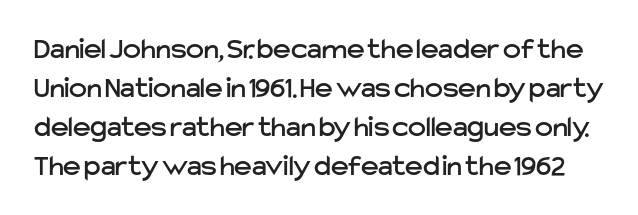
The image shows 30 px sans-serif type, upright; set normal line spacing (1.3x), normal letter spacing, not underlined; low stroke contrast and a medium x-height.
